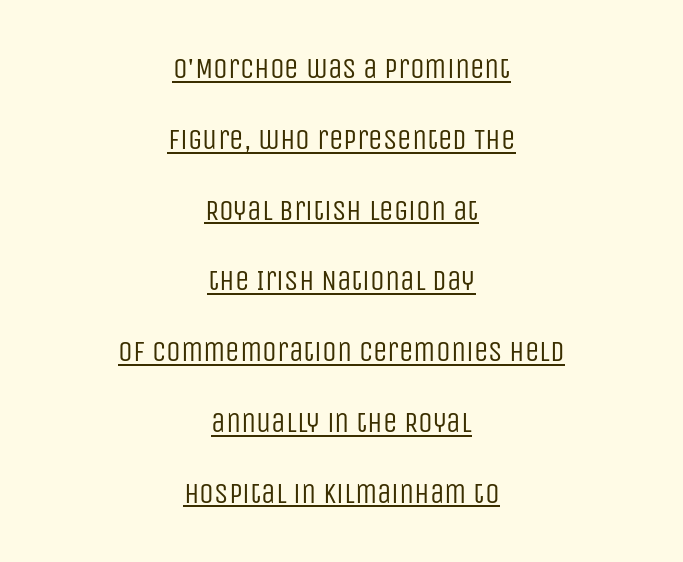
Q: Is the text bold? A: No.
Q: Is the text italic (slanted)? A: No, it is upright.
Q: Is the typeface a serif or a sans-serif typeface? A: Sans-serif.
Q: Is the text underlined? A: Yes.
Q: How is the paragraph aligned? A: Centered.
Q: Is the spacing between letters normal or unusually wide? A: Normal.
Q: Is the spacing between lines tight, normal or loose? A: Loose.
Q: Width (condensed, normal, or wide)? A: Condensed.
Q: Stroke contrast? A: Low.
Q: x-height? A: Large.
Q: Monospaced? A: No.
